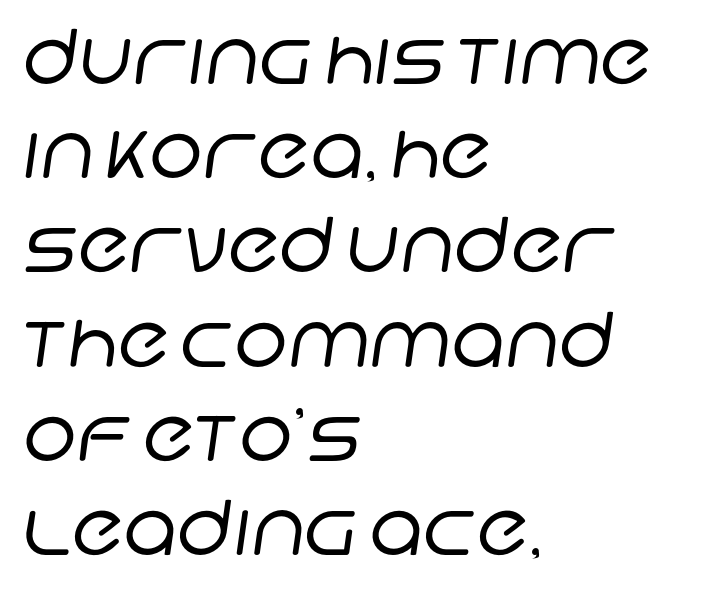
The image shows 76 px regular-weight sans-serif type; set left-aligned, line spacing 1.24x, normal letter spacing, not underlined; low stroke contrast and a large x-height.
